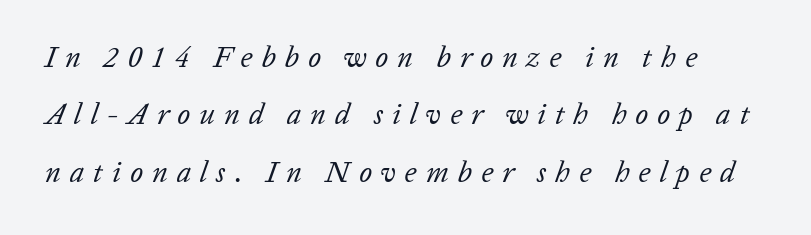
Q: Is the text bold? A: No.
Q: Is the text italic (slanted)? A: Yes, it leans right by about 20 degrees.
Q: Is the text underlined? A: No.
Q: Is the spacing between letters normal or unusually wide? A: Unusually wide.
Q: Is the spacing between lines tight, normal or loose? A: Loose.
Q: Width (condensed, normal, or wide)? A: Normal.
Q: Stroke contrast? A: Low.
Q: x-height? A: Medium.
Q: Monospaced? A: No.
